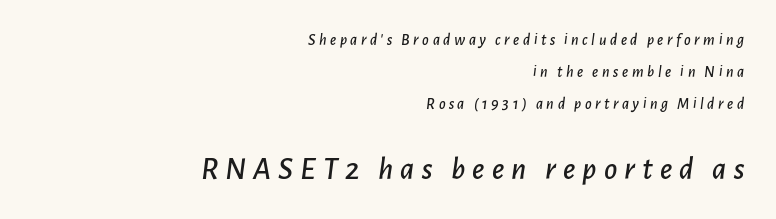
{"italic": "yes", "lean": "right", "slant_degrees": 7, "width": "normal", "stroke_contrast": "low", "x_height": "medium", "monospaced": "no", "underline": "no", "align": "right", "line_spacing": "loose", "line_spacing_ratio": 1.99, "letter_spacing": "wide", "letter_spacing_em": 0.22, "larger_block": "second", "size_ratio": 2.0, "glyph_px": 32}
